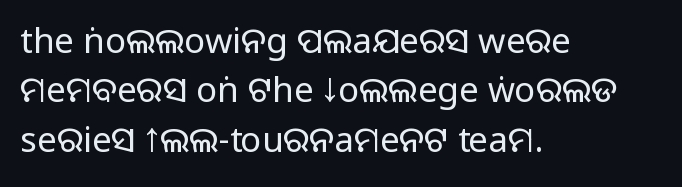
{"serif": "no", "italic": "no", "width": "normal", "stroke_contrast": "medium", "monospaced": "no", "underline": "no", "align": "left", "line_spacing": "normal", "line_spacing_ratio": 1.41, "letter_spacing": "normal", "letter_spacing_em": 0.0, "glyph_px": 35}
